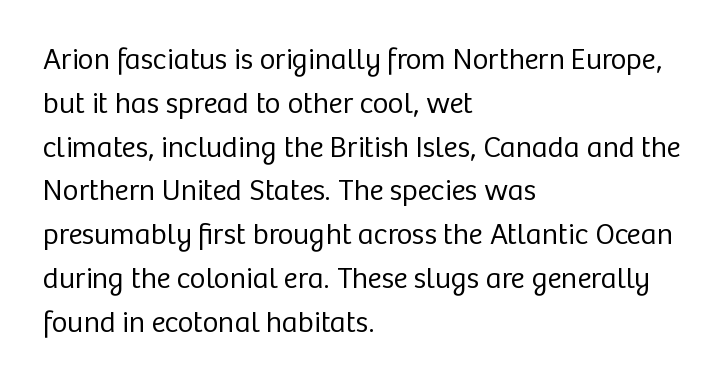
Q: Is the text bold? A: No.
Q: Is the text italic (slanted)? A: No, it is upright.
Q: Is the typeface a serif or a sans-serif typeface? A: Sans-serif.
Q: Is the text underlined? A: No.
Q: How is the paragraph aligned? A: Left-aligned.
Q: Is the spacing between letters normal or unusually wide? A: Normal.
Q: Is the spacing between lines tight, normal or loose? A: Normal.
Q: Width (condensed, normal, or wide)? A: Normal.
Q: Stroke contrast? A: Low.
Q: x-height? A: Medium.
Q: Monospaced? A: No.
